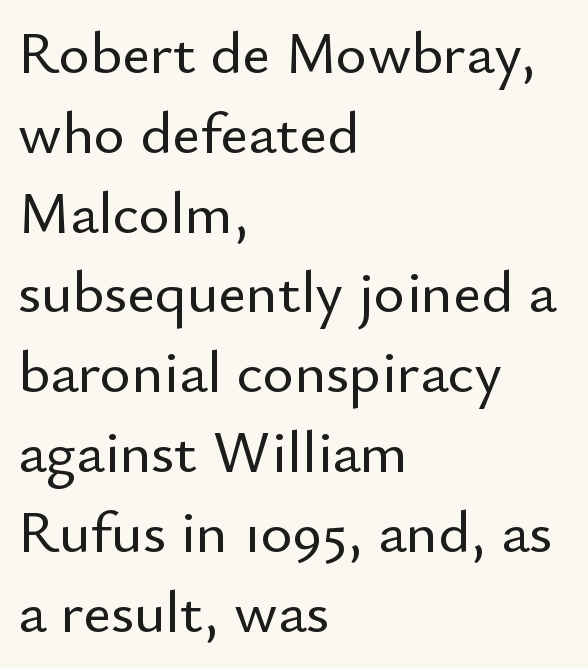
Q: Is the text italic (slanted)? A: No, it is upright.
Q: Is the typeface a serif or a sans-serif typeface? A: Sans-serif.
Q: Is the text underlined? A: No.
Q: How is the paragraph aligned? A: Left-aligned.
Q: Is the spacing between letters normal or unusually wide? A: Normal.
Q: Is the spacing between lines tight, normal or loose? A: Normal.
Q: Width (condensed, normal, or wide)? A: Normal.
Q: Stroke contrast? A: Low.
Q: x-height? A: Small.
Q: Monospaced? A: No.
